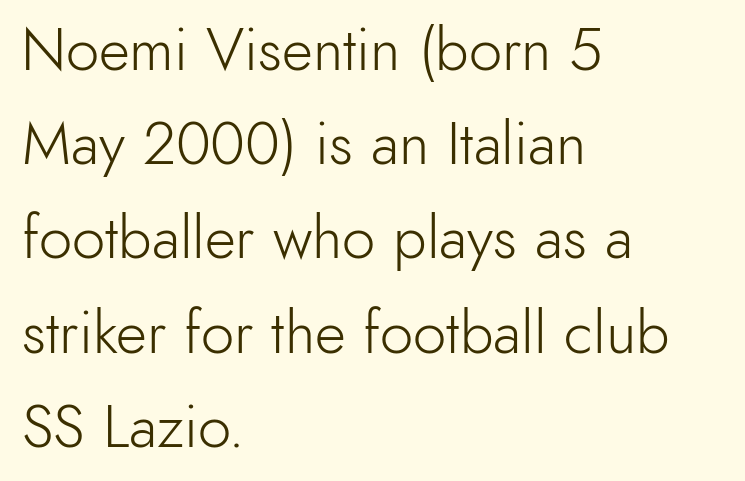
The image shows 60 px light sans-serif type, upright; set left-aligned, normal line spacing (1.57x), normal letter spacing, not underlined; a small x-height.
